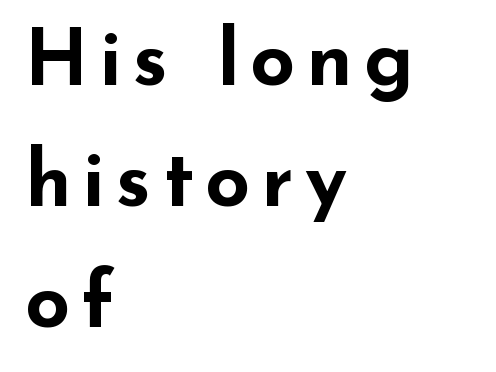
Q: Is the text bold? A: Yes.
Q: Is the text italic (slanted)? A: No, it is upright.
Q: Is the typeface a serif or a sans-serif typeface? A: Sans-serif.
Q: Is the text underlined? A: No.
Q: How is the paragraph aligned? A: Left-aligned.
Q: Is the spacing between lines tight, normal or loose? A: Normal.
Q: Width (condensed, normal, or wide)? A: Wide.
Q: Stroke contrast? A: Low.
Q: x-height? A: Small.
Q: Monospaced? A: No.
